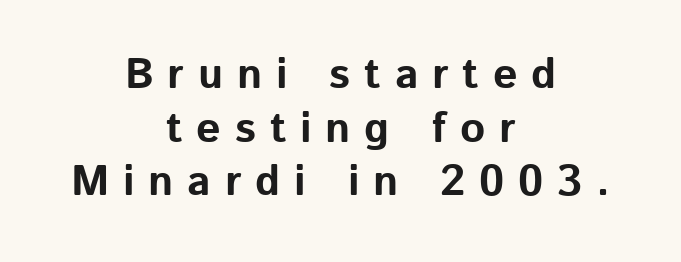
Notice how descenders clear the ascenders below comfortably — that's standard leading. Underline: absent. Each word looks stretched out because of the extra space between its letters. Each glyph is drawn with heavy, bold strokes.
